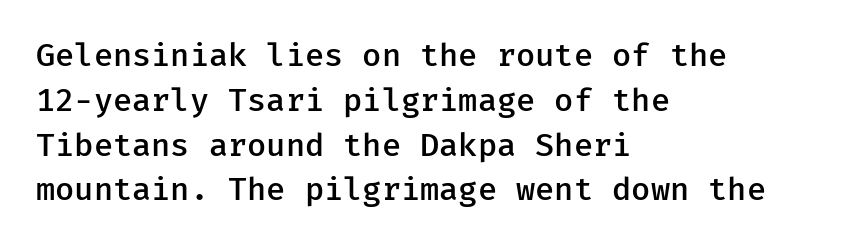
The block of text has a typical density, with ordinary space between rows. Ordinary non-slanted type is in use. No feet cap the strokes, marking this as sans-serif type. Look at the tracking — it's just the regular setting, nothing added. A bare baseline throughout the passage. Summary of weight: moderately heavy, a semibold.
